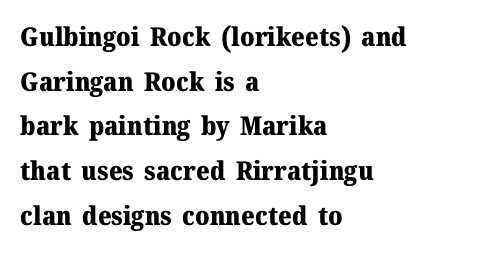
{"italic": "no", "bold": "yes", "underline": "no", "align": "left", "line_spacing_ratio": 1.72, "letter_spacing": "normal", "letter_spacing_em": 0.0, "glyph_px": 26}
